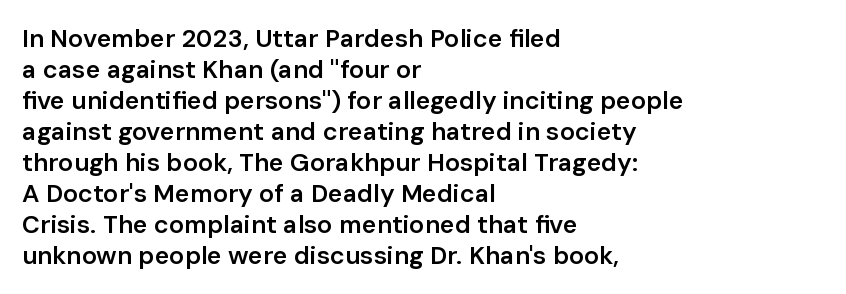
The image shows 25 px text type, upright; set left-aligned, line spacing 1.24x, normal letter spacing, not underlined.
